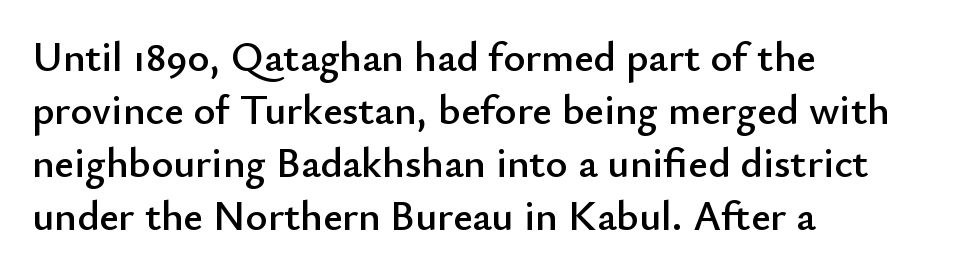
The image shows 42 px sans-serif type, upright; set left-aligned, normal line spacing (1.26x), normal letter spacing, not underlined; low stroke contrast and a small x-height.
